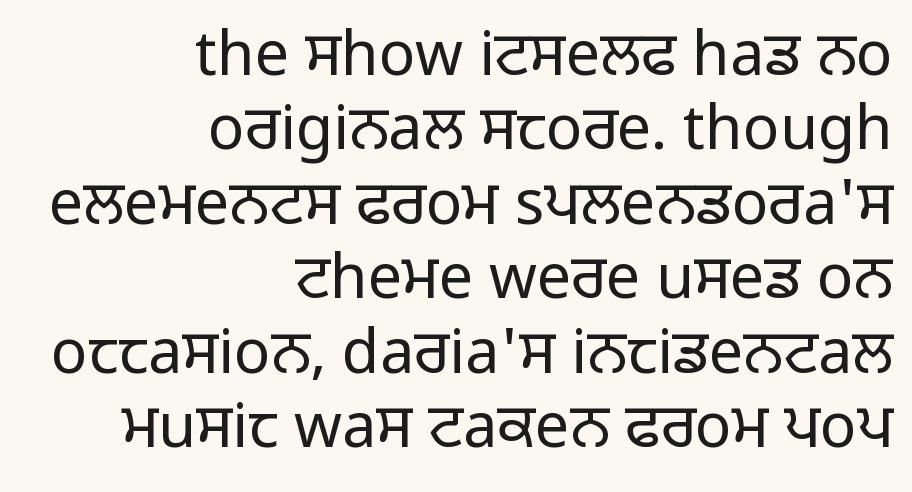
Q: Is the text bold? A: No.
Q: Is the text italic (slanted)? A: No, it is upright.
Q: Is the typeface a serif or a sans-serif typeface? A: Sans-serif.
Q: Is the text underlined? A: No.
Q: How is the paragraph aligned? A: Right-aligned.
Q: Is the spacing between letters normal or unusually wide? A: Normal.
Q: Width (condensed, normal, or wide)? A: Normal.
Q: Stroke contrast? A: Low.
Q: x-height? A: Medium.
Q: Monospaced? A: No.
